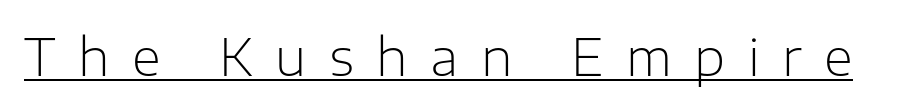
{"serif": "no", "italic": "no", "bold": "no", "weight": "light", "width": "normal", "stroke_contrast": "low", "x_height": "medium", "monospaced": "no", "underline": "yes", "letter_spacing": "wide", "letter_spacing_em": 0.45, "glyph_px": 50}
